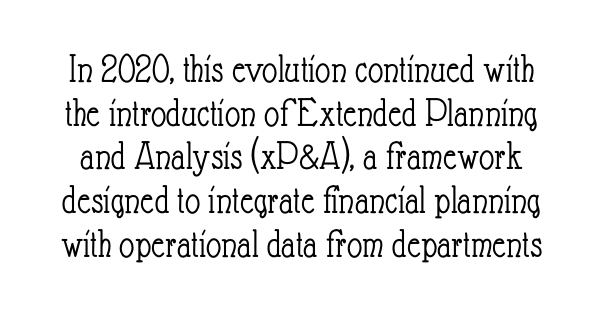
Q: Is the text bold? A: No.
Q: Is the text italic (slanted)? A: No, it is upright.
Q: Is the text underlined? A: No.
Q: Is the spacing between letters normal or unusually wide? A: Normal.
Q: Is the spacing between lines tight, normal or loose? A: Tight.
Q: Width (condensed, normal, or wide)? A: Condensed.
Q: Stroke contrast? A: Low.
Q: x-height? A: Small.
Q: Monospaced? A: No.
